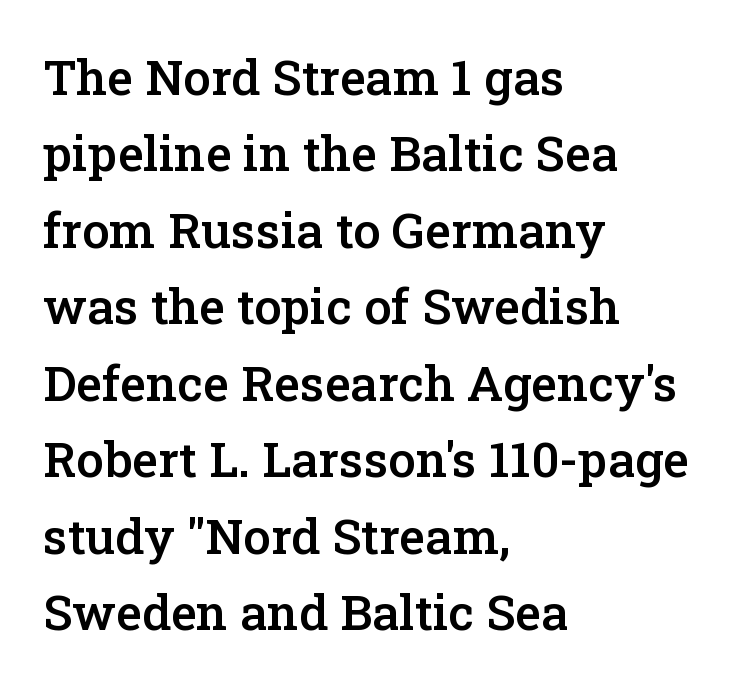
Where is the straight margin? On the left. The face used here is a semibold: visibly heavier than regular, lighter than bold. This rendering leaves character spacing at its baseline value. Descenders are the only things crossing below the line. Serif or sans? Serif — the stroke terminals have little feet. The lines sit at an ordinary, default distance from one another.
